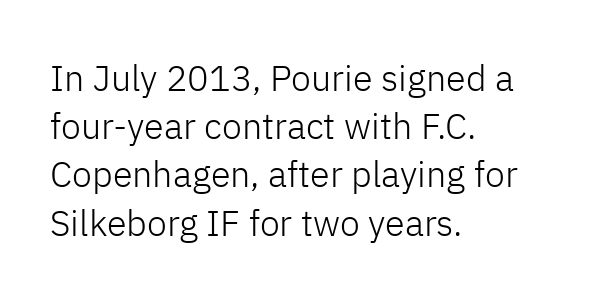
This is not heavy type; no bold has been used. No extra tracking has been applied to these lines. If you measured baseline to baseline, you'd find a middling distance. Does the lettering tilt? It doesn't — this is upright.
